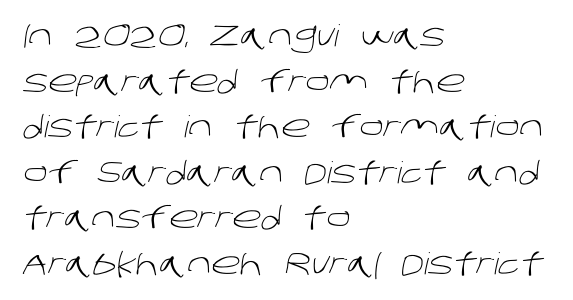
{"serif": "no", "bold": "no", "weight": "light", "width": "normal", "stroke_contrast": "low", "x_height": "large", "monospaced": "no", "underline": "no", "align": "left", "line_spacing": "normal", "line_spacing_ratio": 1.52, "letter_spacing": "normal", "letter_spacing_em": 0.0, "glyph_px": 30}
